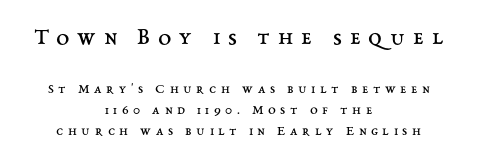
{"italic": "no", "bold": "no", "underline": "no", "align": "center", "line_spacing": "normal", "line_spacing_ratio": 1.52, "letter_spacing": "wide", "letter_spacing_em": 0.33, "larger_block": "first", "size_ratio": 1.71, "glyph_px": 24}
